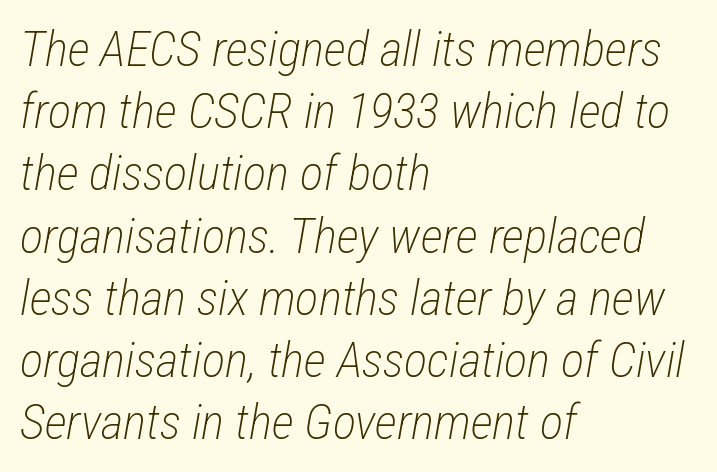
{"italic": "yes", "lean": "right", "slant_degrees": 12, "bold": "no", "weight": "light", "width": "condensed", "stroke_contrast": "low", "x_height": "medium", "monospaced": "no", "underline": "no", "align": "left", "line_spacing": "normal", "line_spacing_ratio": 1.27, "letter_spacing": "normal", "letter_spacing_em": 0.0, "glyph_px": 49}
